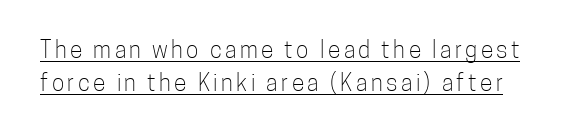
{"italic": "no", "bold": "no", "underline": "yes", "line_spacing": "normal", "line_spacing_ratio": 1.44, "glyph_px": 23}
